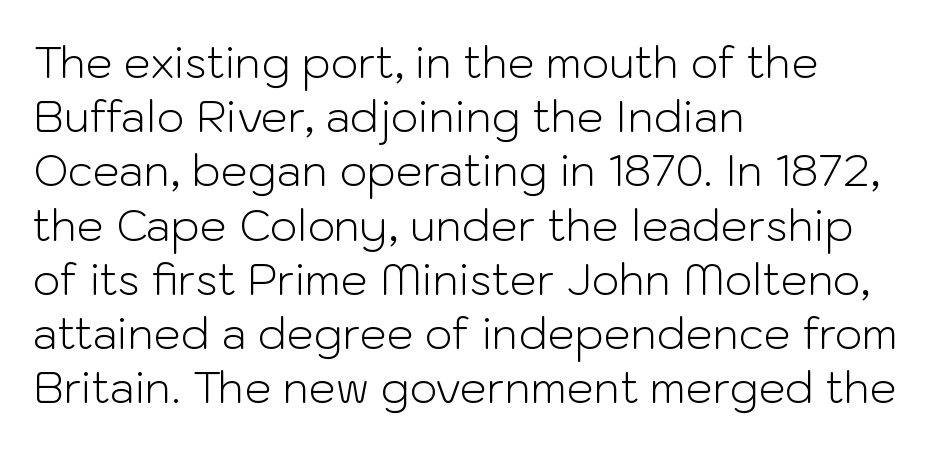
The specimen omits any rule beneath the text block's lines. The cut favours lightness, reaching ordinary text weight at its darkest. The lines sit at an ordinary, default distance from one another. It's the straight-up-and-down kind of type.
